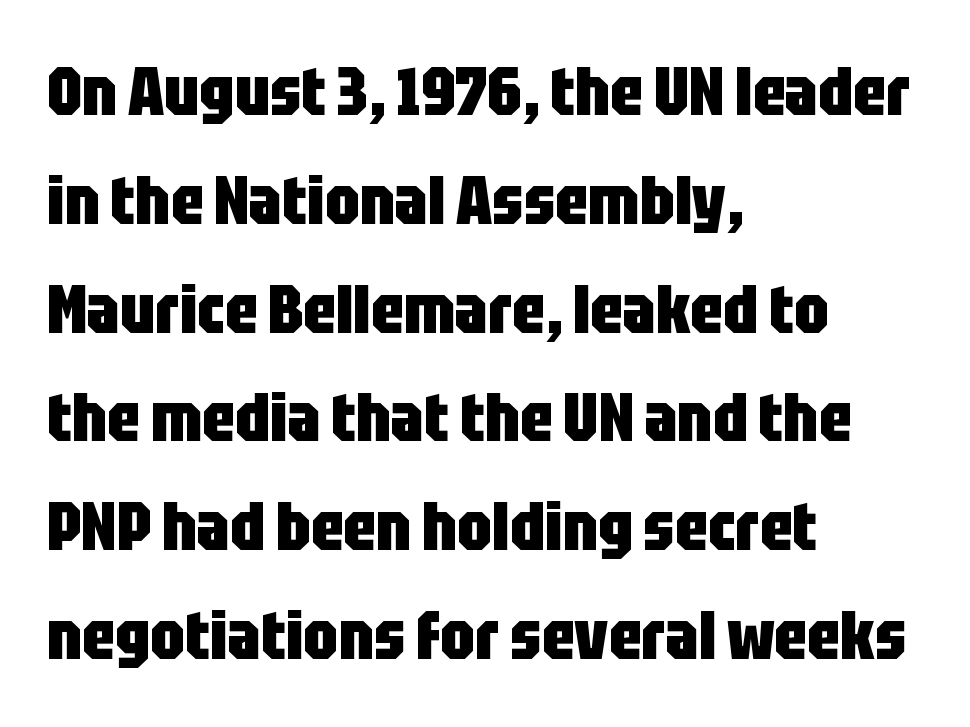
The image shows 68 px heavy, condensed sans-serif type, upright; set left-aligned, normal line spacing (1.6x), normal letter spacing, not underlined; low stroke contrast and a large x-height.
